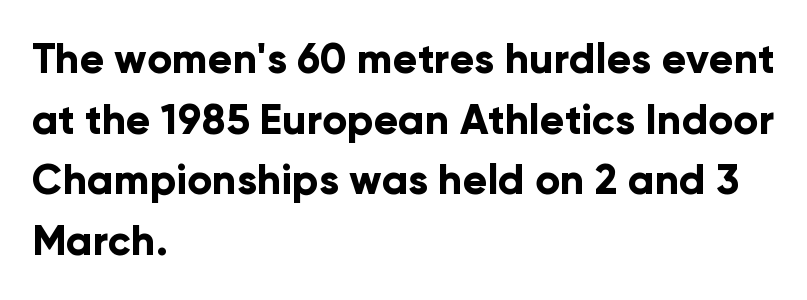
The image shows 41 px bold sans-serif type, upright; set left-aligned, normal line spacing (1.48x), normal letter spacing, not underlined; low stroke contrast and a medium x-height.
